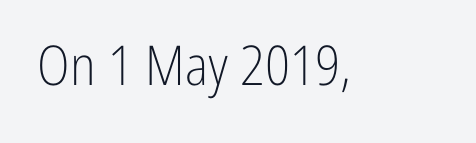
The image shows 55 px light, condensed sans-serif type, upright; set normal letter spacing, not underlined; low stroke contrast and a medium x-height.
